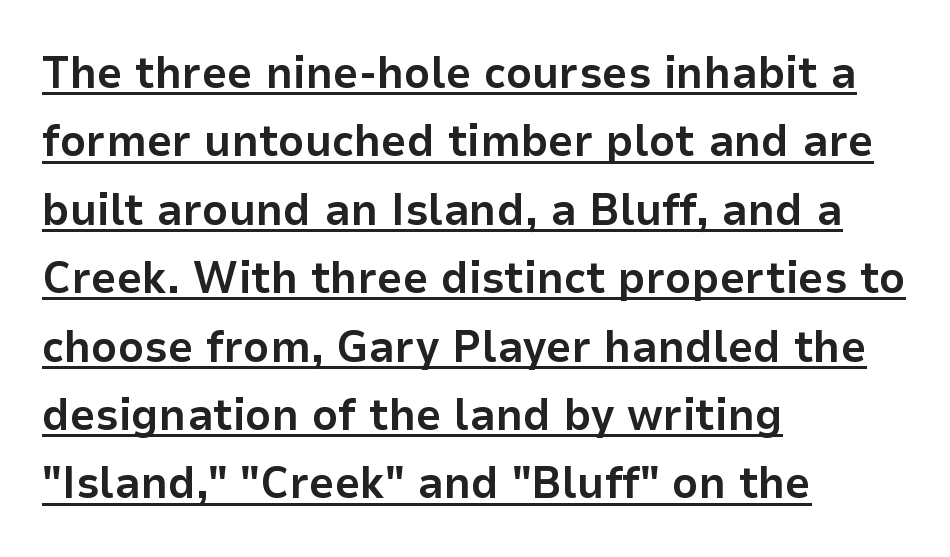
The image shows 45 px bold sans-serif type, upright; set left-aligned, normal line spacing (1.52x), normal letter spacing, underlined; low stroke contrast and a medium x-height.
